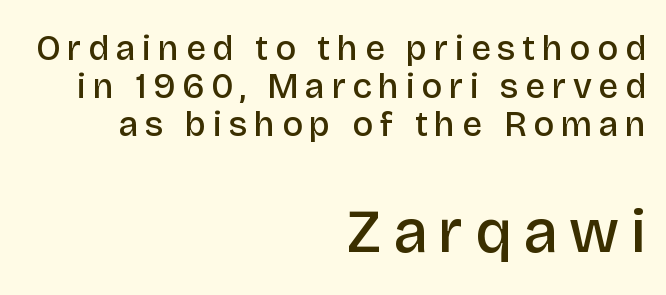
Check where the strokes stop: nothing finishes them off — pure sans. Style check: upright. Check the space under the baseline: it is left empty. Horizontally, the lines are justified to the trailing edge only. The typesetting leans somewhat heavy: a semibold. Quick note: interline space is minimal.
